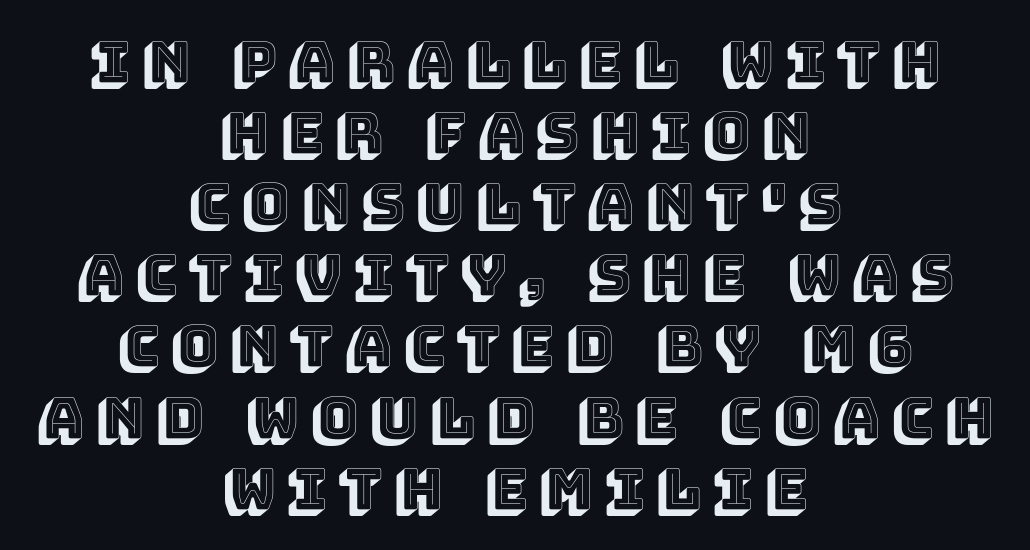
The image shows 56 px text type, upright; set centered, normal line spacing (1.27x), unusually wide letter spacing (+0.22 em), not underlined; a large x-height.
